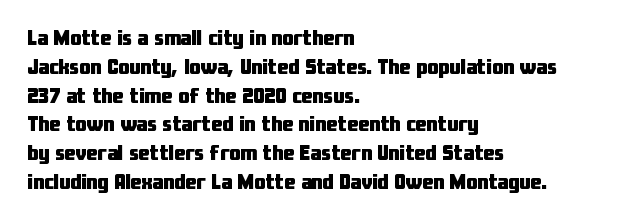
Q: Is the text bold? A: Yes.
Q: Is the text italic (slanted)? A: No, it is upright.
Q: Is the text underlined? A: No.
Q: How is the paragraph aligned? A: Left-aligned.
Q: Is the spacing between letters normal or unusually wide? A: Normal.
Q: Is the spacing between lines tight, normal or loose? A: Normal.
